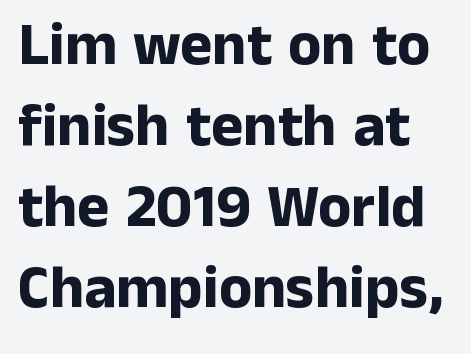
Q: Is the text bold? A: Yes.
Q: Is the text italic (slanted)? A: No, it is upright.
Q: Is the typeface a serif or a sans-serif typeface? A: Sans-serif.
Q: Is the text underlined? A: No.
Q: Is the spacing between letters normal or unusually wide? A: Normal.
Q: Is the spacing between lines tight, normal or loose? A: Normal.
Q: Width (condensed, normal, or wide)? A: Normal.
Q: Stroke contrast? A: Low.
Q: x-height? A: Medium.
Q: Monospaced? A: No.
